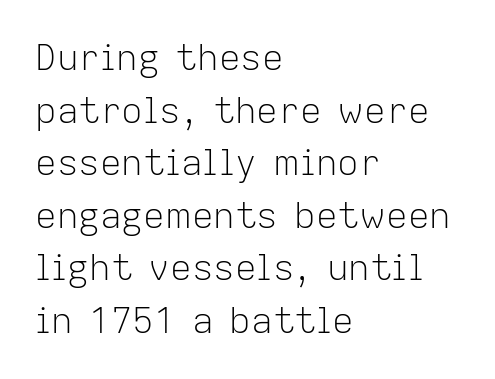
Nope, not italic — everything's standing straight. Spacing between characters is what you'd get straight out of the box. Spacing verdict: proportional, widths tailored to each character. Rows of type keep a routine distance in the vertical direction.
